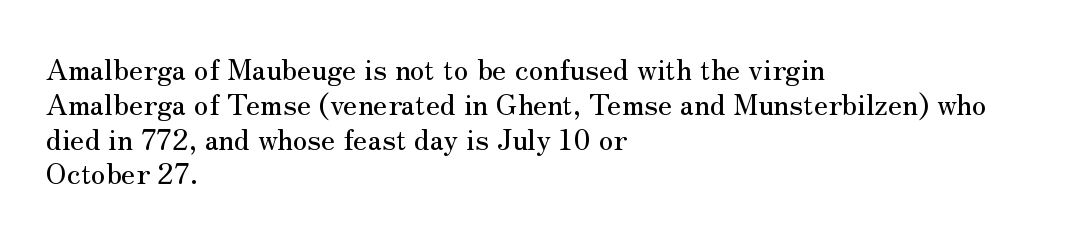
Q: Is the text italic (slanted)? A: No, it is upright.
Q: Is the typeface a serif or a sans-serif typeface? A: Serif.
Q: Is the text underlined? A: No.
Q: How is the paragraph aligned? A: Left-aligned.
Q: Is the spacing between letters normal or unusually wide? A: Normal.
Q: Width (condensed, normal, or wide)? A: Normal.
Q: Stroke contrast? A: Medium.
Q: x-height? A: Small.
Q: Monospaced? A: No.
